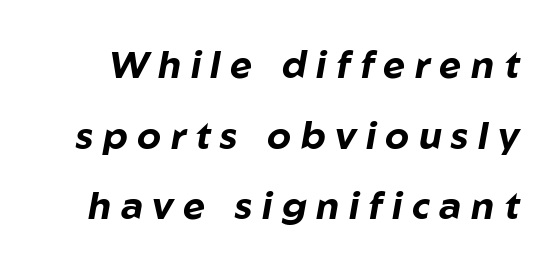
The foot of each line stays bare and open. The tracking jumps out immediately: characters are airy and widely separated. Varying glyph widths throughout — classic text-font behaviour. Slanted lettering throughout. A full-strength bold gives these letters their thick strokes.
